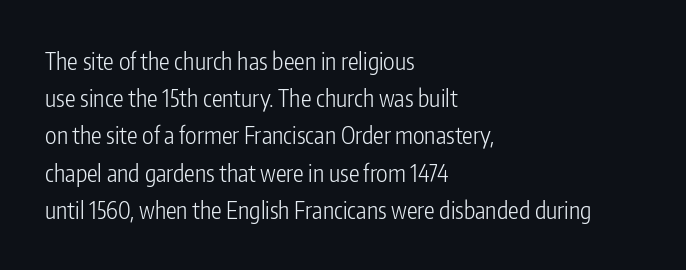
{"italic": "no", "bold": "no", "underline": "no", "align": "left", "line_spacing": "normal", "line_spacing_ratio": 1.55, "letter_spacing": "normal", "letter_spacing_em": 0.0, "glyph_px": 24}
